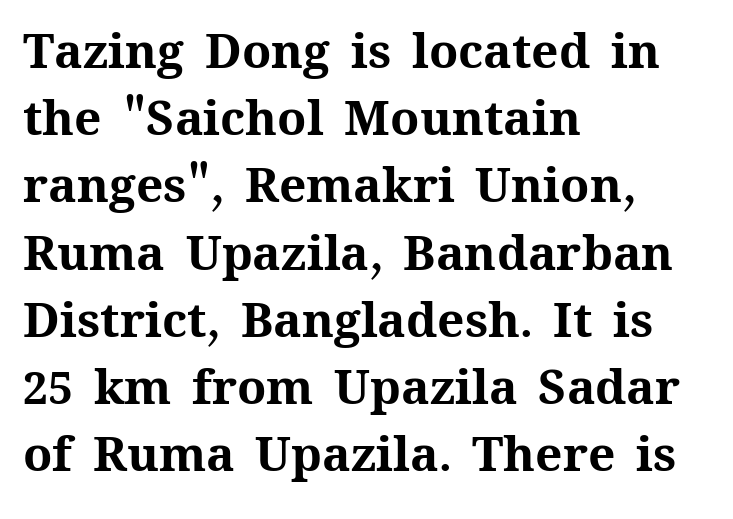
Every stem runs plumb, perpendicular to the baseline. The designer left line spacing at the default. Each letter keeps its own natural width here, so spacing adapts to shape. The sample has been set heavy, in full bold. Left-aligned paragraph, ragged on the right. Inter-character spacing is left at the font's built-in metrics.
